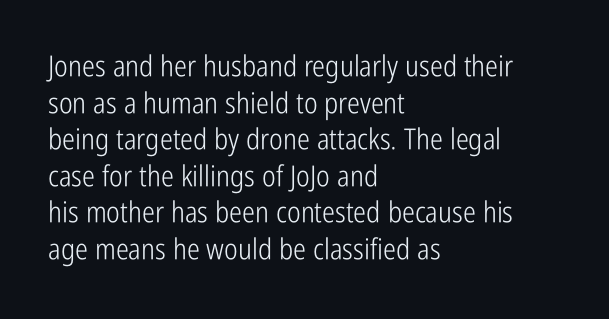
The image shows 29 px light, condensed sans-serif type, upright; set left-aligned, normal line spacing (1.26x), normal letter spacing, not underlined; low stroke contrast and a medium x-height.
